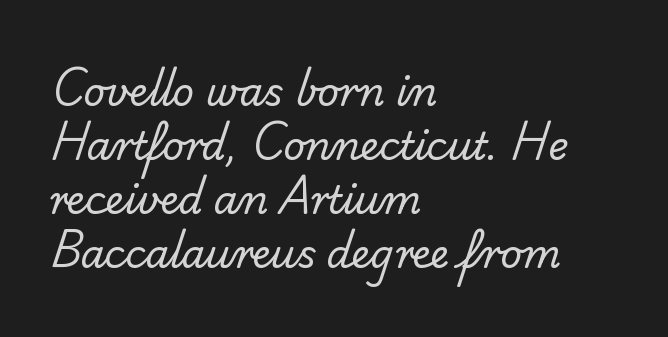
Q: Is the text bold? A: No.
Q: Is the typeface a serif or a sans-serif typeface? A: Sans-serif.
Q: Is the text underlined? A: No.
Q: How is the paragraph aligned? A: Left-aligned.
Q: Is the spacing between letters normal or unusually wide? A: Normal.
Q: Is the spacing between lines tight, normal or loose? A: Normal.
Q: Width (condensed, normal, or wide)? A: Normal.
Q: Stroke contrast? A: Low.
Q: x-height? A: Small.
Q: Monospaced? A: No.
